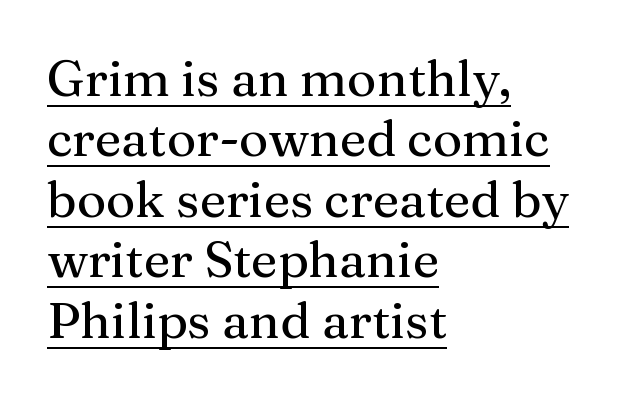
Q: Is the text italic (slanted)? A: No, it is upright.
Q: Is the typeface a serif or a sans-serif typeface? A: Serif.
Q: Is the text underlined? A: Yes.
Q: How is the paragraph aligned? A: Left-aligned.
Q: Is the spacing between letters normal or unusually wide? A: Normal.
Q: Width (condensed, normal, or wide)? A: Normal.
Q: Stroke contrast? A: Medium.
Q: x-height? A: Medium.
Q: Monospaced? A: No.
